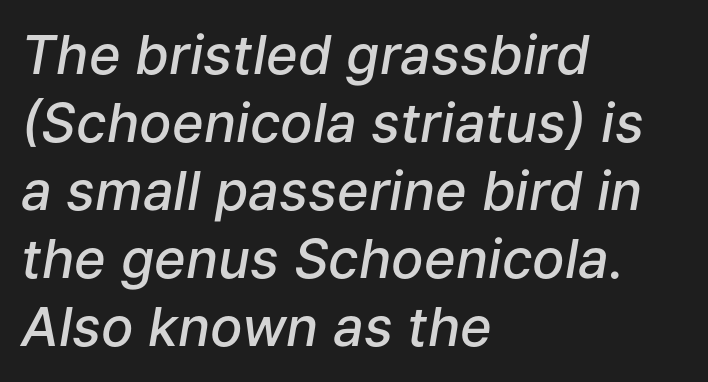
{"italic": "yes", "lean": "right", "slant_degrees": 9, "bold": "semi", "weight": "semibold", "width": "normal", "stroke_contrast": "low", "x_height": "medium", "monospaced": "no", "underline": "no", "align": "left", "line_spacing": "normal", "line_spacing_ratio": 1.26, "letter_spacing": "normal", "letter_spacing_em": 0.0, "glyph_px": 54}
